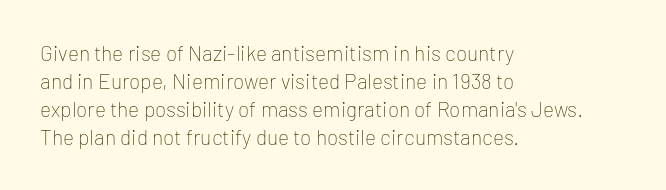
Q: Is the text bold? A: No.
Q: Is the text italic (slanted)? A: No, it is upright.
Q: Is the text underlined? A: No.
Q: How is the paragraph aligned? A: Left-aligned.
Q: Is the spacing between letters normal or unusually wide? A: Normal.
Q: Is the spacing between lines tight, normal or loose? A: Normal.
